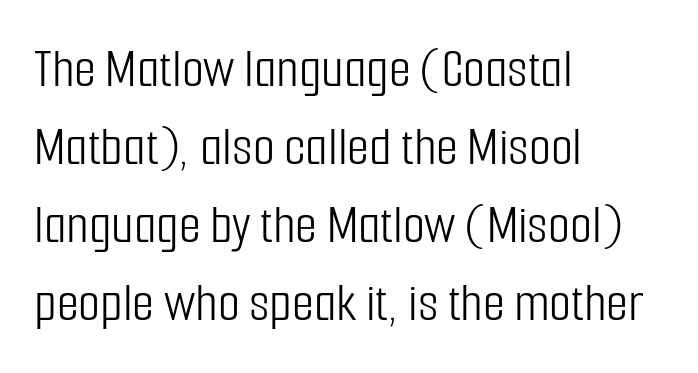
{"serif": "no", "italic": "no", "bold": "no", "weight": "light", "width": "condensed", "stroke_contrast": "low", "x_height": "medium", "monospaced": "no", "underline": "no", "align": "left", "line_spacing": "normal", "line_spacing_ratio": 1.37, "letter_spacing": "normal", "letter_spacing_em": 0.0, "glyph_px": 57}
